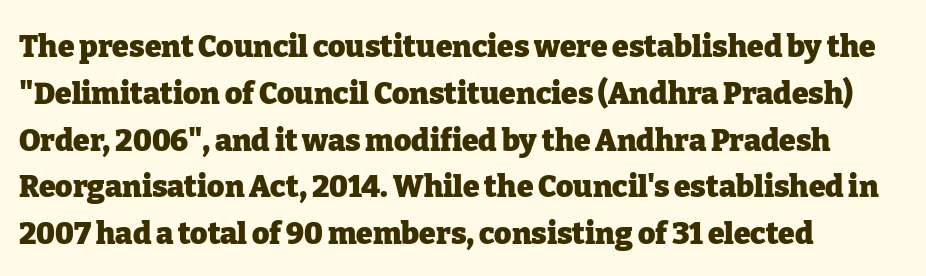
The image shows 30 px heavy serif type, upright; set left-aligned, normal line spacing (1.56x), normal letter spacing, not underlined; low stroke contrast and a medium x-height.
